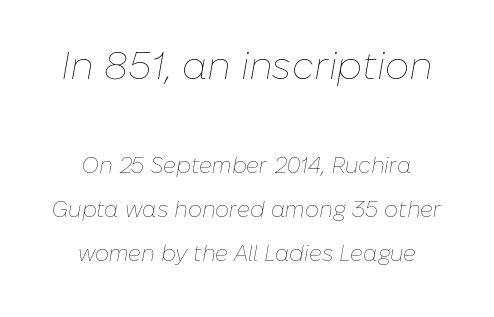
The image shows 38 px thin type, italic (leaning right); set loose line spacing (1.99x), normal letter spacing, not underlined; the first (top) block is 1.73x larger; low stroke contrast and a medium x-height.
